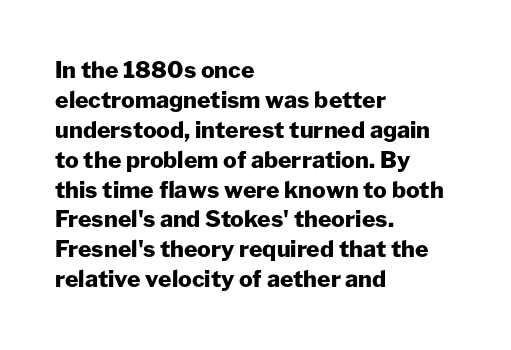
Designer's note — italics off, roman on. Clear beneath every line of the passage. Set as a true bold cut, around the 700 mark. How would I describe the line gaps? Plain and ordinary.
